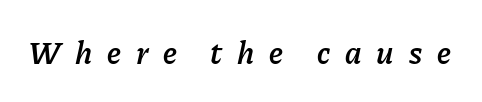
A bit beefed up — I'd call it semibold rather than bold. The face used here is proportionally spaced, like ordinary book or web type. Short note: letters widely spaced. Underlining? Definitely not there.
